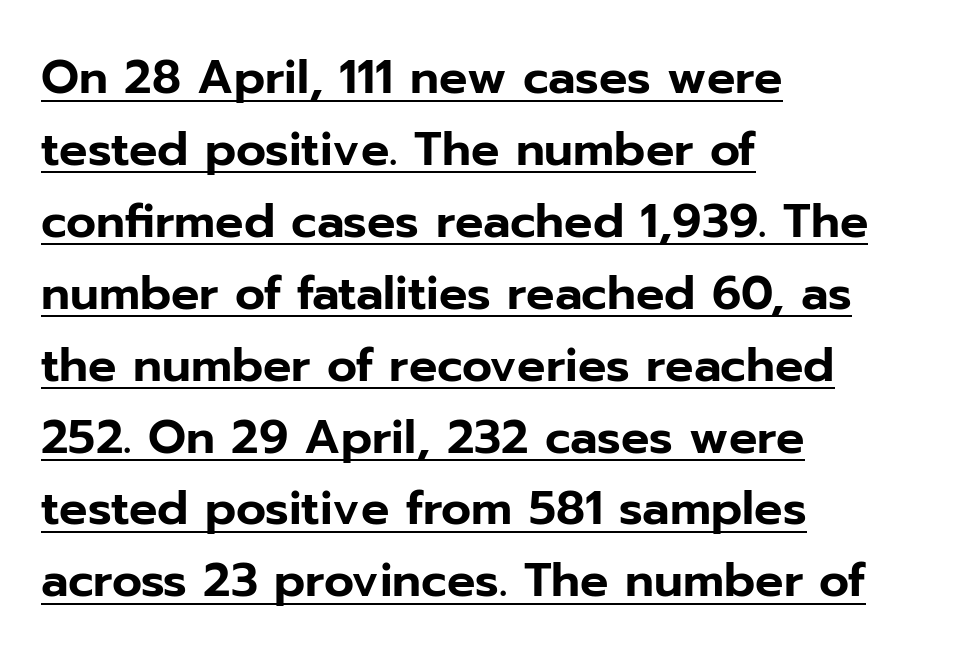
Q: Is the text italic (slanted)? A: No, it is upright.
Q: Is the typeface a serif or a sans-serif typeface? A: Sans-serif.
Q: Is the text underlined? A: Yes.
Q: How is the paragraph aligned? A: Left-aligned.
Q: Is the spacing between letters normal or unusually wide? A: Normal.
Q: Is the spacing between lines tight, normal or loose? A: Normal.
Q: Width (condensed, normal, or wide)? A: Normal.
Q: Stroke contrast? A: Low.
Q: x-height? A: Medium.
Q: Monospaced? A: No.
